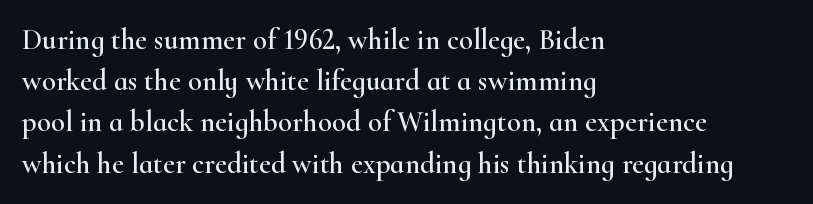
{"serif": "yes", "italic": "no", "width": "wide", "stroke_contrast": "high", "x_height": "small", "monospaced": "no", "underline": "no", "align": "left", "line_spacing": "normal", "line_spacing_ratio": 1.42, "letter_spacing": "normal", "letter_spacing_em": 0.0, "glyph_px": 29}
